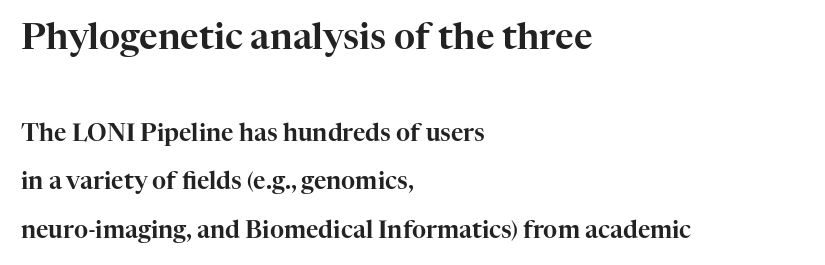
Q: Is the text italic (slanted)? A: No, it is upright.
Q: Is the typeface a serif or a sans-serif typeface? A: Serif.
Q: Is the text underlined? A: No.
Q: How is the paragraph aligned? A: Left-aligned.
Q: Is the spacing between letters normal or unusually wide? A: Normal.
Q: Is the spacing between lines tight, normal or loose? A: Loose.
Q: Which block of text is set in a larger size, the first (top) or the second (bottom)? A: The first (top) one.
Q: Width (condensed, normal, or wide)? A: Normal.
Q: Stroke contrast? A: High.
Q: x-height? A: Medium.
Q: Monospaced? A: No.
